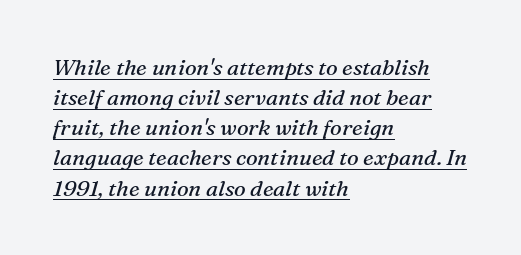
The sample's only ornament is a line tracing under the words. In terms of posture, this sample is oblique. Casual observation: everything's shoved over to the left. The font sits on the lighter half of the weight spectrum, regular included. The line-height multiplier appears to be the usual default. There is no visible air inserted between adjacent glyphs.
